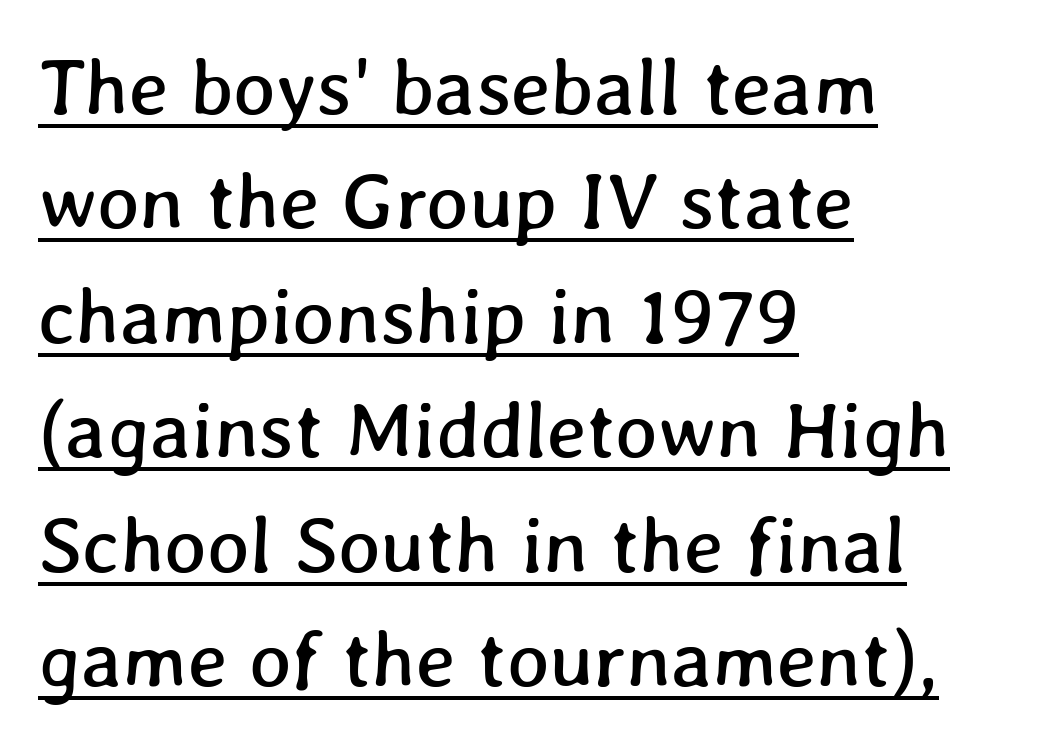
Note the varied advance widths — an 'i' is clearly narrower than an 'm'. Students, note that the glyphs here touch the page at normal intervals. Normally led — the rows are evenly, conventionally spaced. Compared with undecorated copy, this sample adds a rule below the words. The lines in this sample share a left origin and differ only in where they stop.
